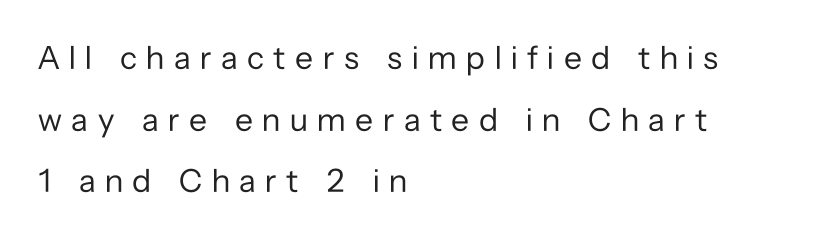
The image shows 33 px regular-weight sans-serif type, upright; set left-aligned, line spacing 1.87x, unusually wide letter spacing (+0.29 em), not underlined; low stroke contrast and a medium x-height.
